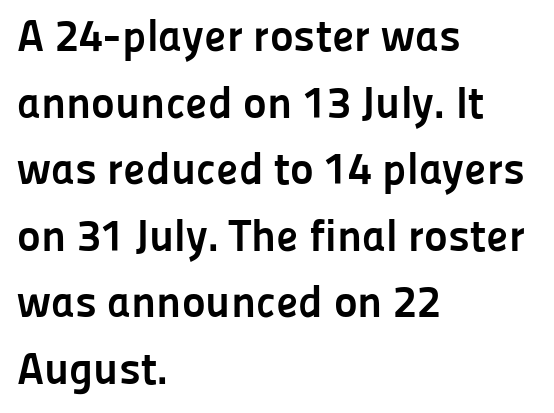
{"serif": "no", "italic": "no", "bold": "yes", "weight": "semibold", "width": "normal", "stroke_contrast": "low", "x_height": "medium", "monospaced": "no", "underline": "no", "align": "left", "line_spacing": "normal", "line_spacing_ratio": 1.48, "letter_spacing": "normal", "letter_spacing_em": 0.0, "glyph_px": 45}
